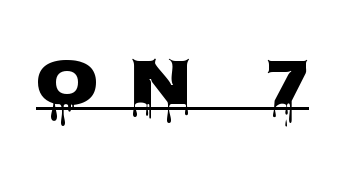
Q: Is the text bold? A: Yes.
Q: Is the text italic (slanted)? A: No, it is upright.
Q: Is the typeface a serif or a sans-serif typeface? A: Sans-serif.
Q: Is the text underlined? A: Yes.
Q: Is the spacing between letters normal or unusually wide? A: Unusually wide.
Q: Width (condensed, normal, or wide)? A: Wide.
Q: Stroke contrast? A: Low.
Q: x-height? A: Large.
Q: Monospaced? A: No.
